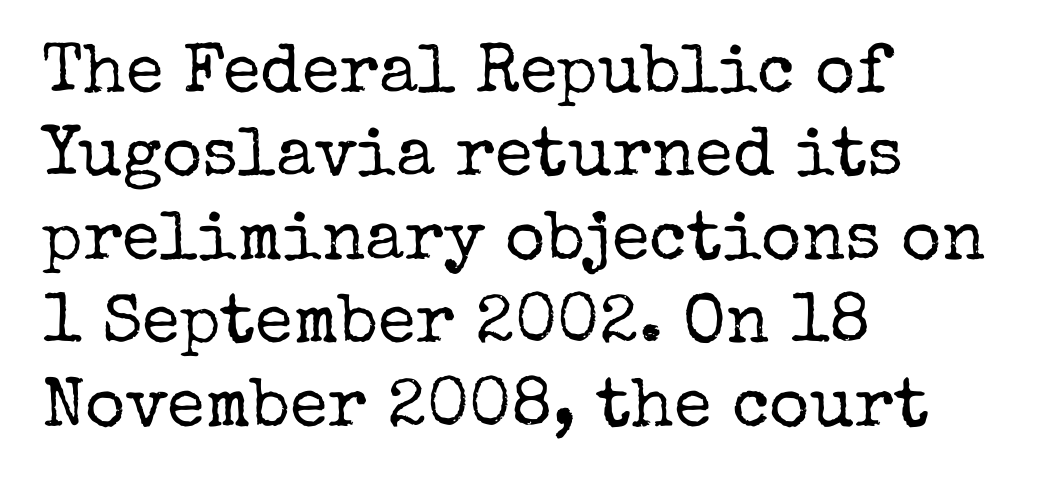
The typeface has the unassuming heft of standard copy or less. The font family rendered here belongs to the serif group. Casual observation: everything's shoved over to the left. Honestly, there is no underline to notice here at all. The type sits square on the baseline with zero lean. Is this a fixed-width face? No — the glyphs have proportional, varying widths.
